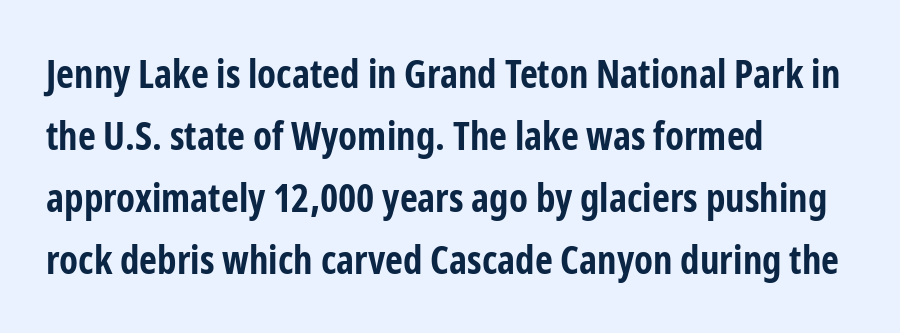
{"serif": "no", "italic": "no", "bold": "yes", "weight": "bold", "width": "condensed", "stroke_contrast": "low", "x_height": "medium", "monospaced": "no", "underline": "no", "align": "left", "line_spacing": "normal", "line_spacing_ratio": 1.59, "letter_spacing": "normal", "letter_spacing_em": 0.0, "glyph_px": 39}
